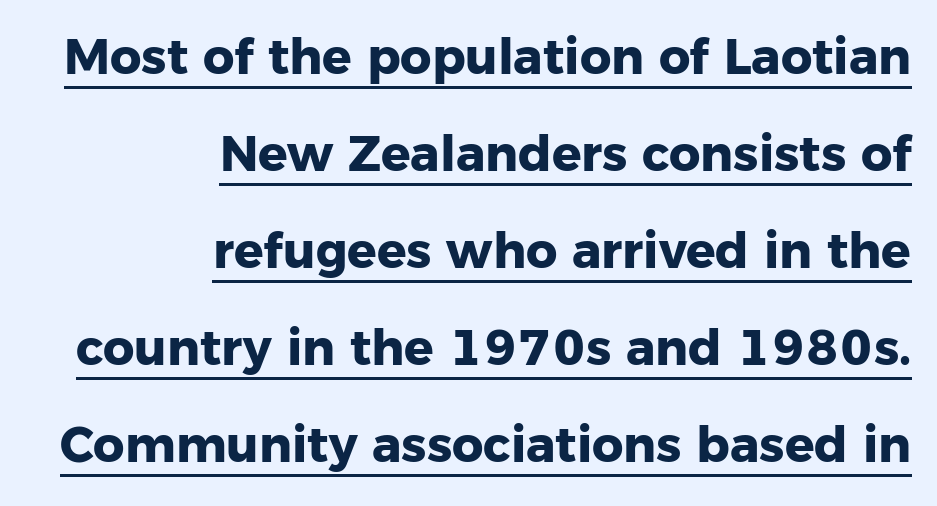
The image shows 49 px heavy sans-serif type, upright; set right-aligned, loose line spacing (1.98x), normal letter spacing, underlined; low stroke contrast and a medium x-height.
